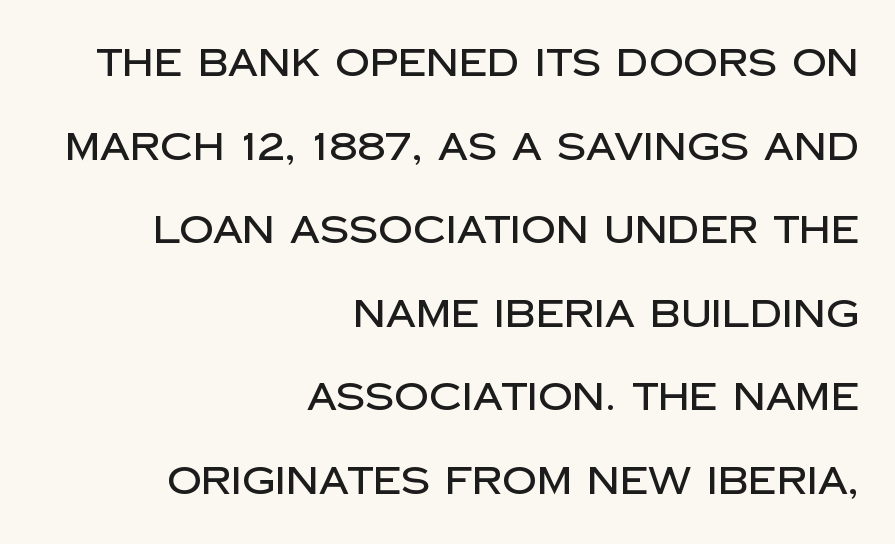
{"serif": "no", "italic": "no", "width": "normal", "stroke_contrast": "low", "x_height": "large", "monospaced": "no", "underline": "no", "align": "right", "line_spacing": "loose", "line_spacing_ratio": 2.2, "letter_spacing": "normal", "letter_spacing_em": 0.0, "glyph_px": 38}
